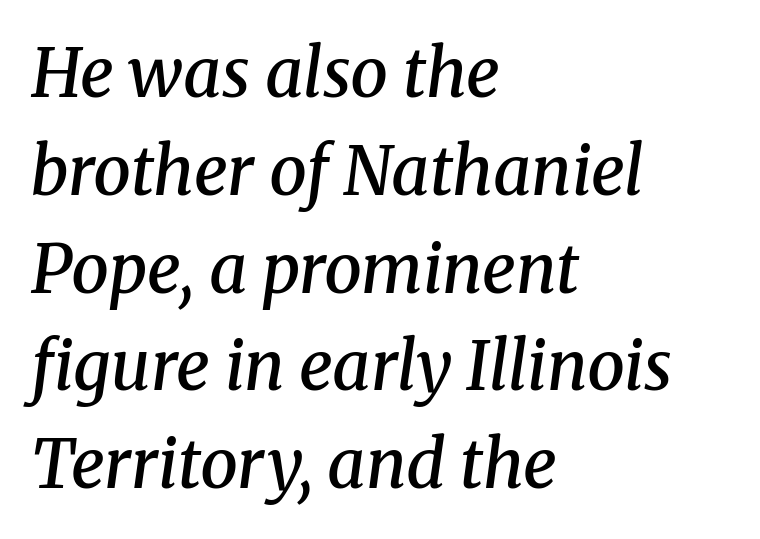
Q: Is the text bold? A: Semi-bold.
Q: Is the text italic (slanted)? A: Yes, it leans right by about 8 degrees.
Q: Is the typeface a serif or a sans-serif typeface? A: Serif.
Q: Is the text underlined? A: No.
Q: How is the paragraph aligned? A: Left-aligned.
Q: Is the spacing between letters normal or unusually wide? A: Normal.
Q: Is the spacing between lines tight, normal or loose? A: Normal.
Q: Width (condensed, normal, or wide)? A: Normal.
Q: Stroke contrast? A: Medium.
Q: x-height? A: Medium.
Q: Monospaced? A: No.
